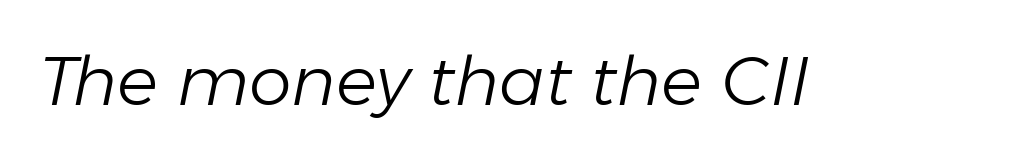
{"italic": "yes", "lean": "right", "slant_degrees": 11, "bold": "no", "weight": "light", "width": "normal", "stroke_contrast": "low", "x_height": "medium", "monospaced": "no", "underline": "no", "letter_spacing": "normal", "letter_spacing_em": 0.0, "glyph_px": 68}
